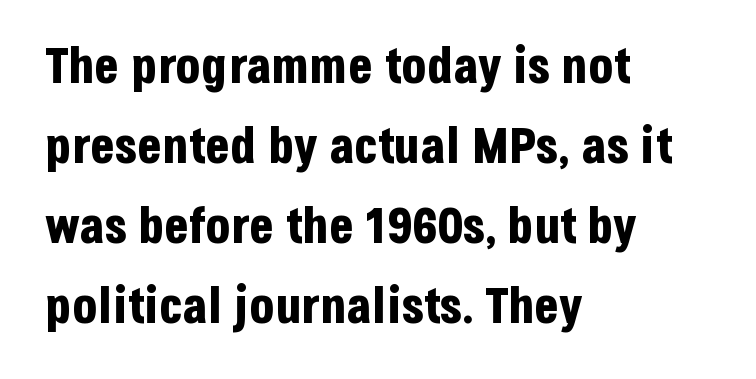
{"serif": "no", "italic": "no", "bold": "yes", "weight": "bold", "width": "condensed", "stroke_contrast": "low", "x_height": "large", "monospaced": "no", "underline": "no", "align": "left", "line_spacing": "normal", "line_spacing_ratio": 1.57, "letter_spacing": "normal", "letter_spacing_em": 0.0, "glyph_px": 51}
